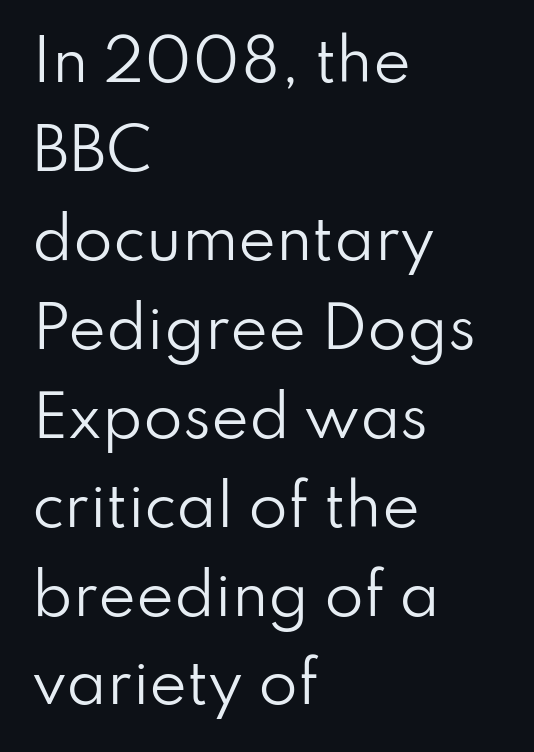
{"serif": "no", "italic": "no", "bold": "no", "weight": "regular", "width": "normal", "stroke_contrast": "low", "x_height": "small", "monospaced": "no", "underline": "no", "align": "left", "line_spacing": "normal", "line_spacing_ratio": 1.56, "letter_spacing": "normal", "letter_spacing_em": 0.0, "glyph_px": 57}
